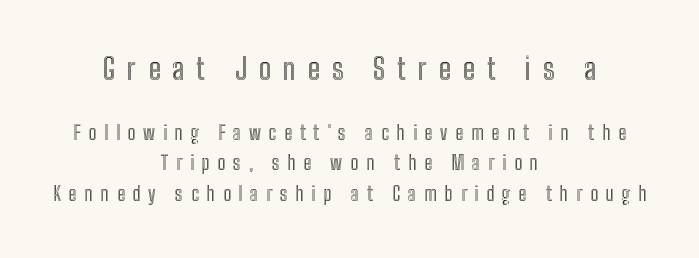
The image shows 29 px condensed type, upright; set centered, normal line spacing (1.61x), unusually wide letter spacing (+0.41 em), not underlined; the first (top) block is 1.53x larger; a medium x-height.
